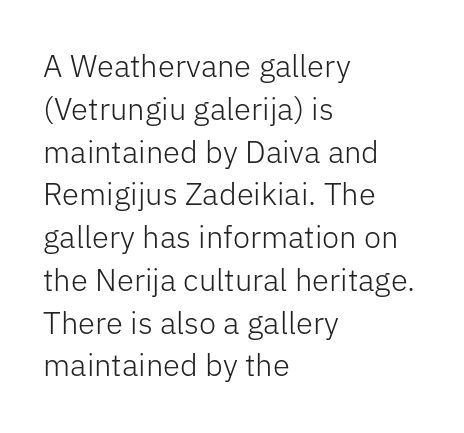
Compared with typical body copy, the letter spacing here is the same. These lines were composed using upright roman letters. Typographically, this falls in the sans-serif category. This sample has the flowing, uneven cadence of proportional lettering. These lines sit exactly where default settings would place them. No word sits above an underline.
